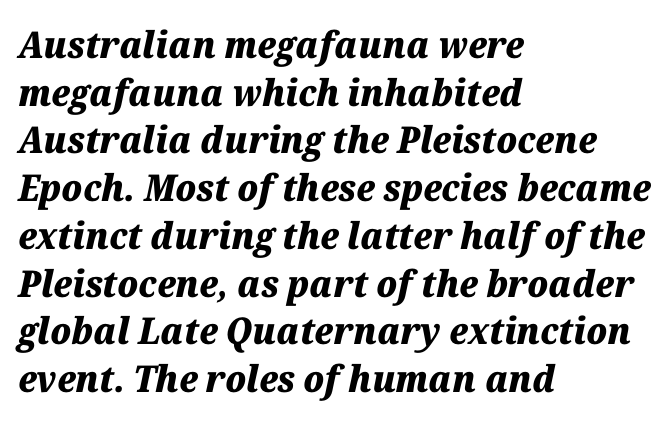
The image shows 37 px heavy type, italic (leaning right); set left-aligned, normal line spacing (1.29x), normal letter spacing, not underlined; medium stroke contrast and a medium x-height.
